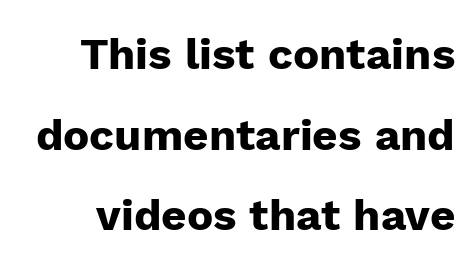
Q: Is the text bold? A: Yes.
Q: Is the text italic (slanted)? A: No, it is upright.
Q: Is the typeface a serif or a sans-serif typeface? A: Sans-serif.
Q: Is the text underlined? A: No.
Q: Is the spacing between letters normal or unusually wide? A: Normal.
Q: Width (condensed, normal, or wide)? A: Normal.
Q: Stroke contrast? A: Low.
Q: x-height? A: Medium.
Q: Monospaced? A: No.
